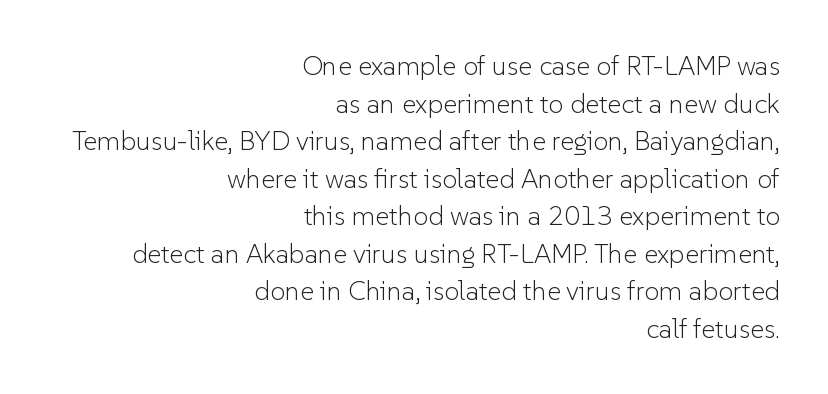
A clean baseline with only descenders dipping below it. Words appear dense and cohesive because spacing is normal. Quick note: not italic, upright. Casual observation: everything's shoved over to the right. The passage shown is not bold in any degree. Compared with typical paragraphs, the rows here are spaced about the same.
